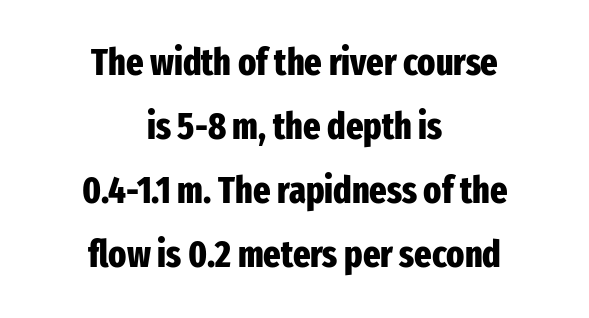
The image shows 37 px heavy, condensed sans-serif type, upright; set centered, line spacing 1.73x, normal letter spacing, not underlined; low stroke contrast and a medium x-height.
